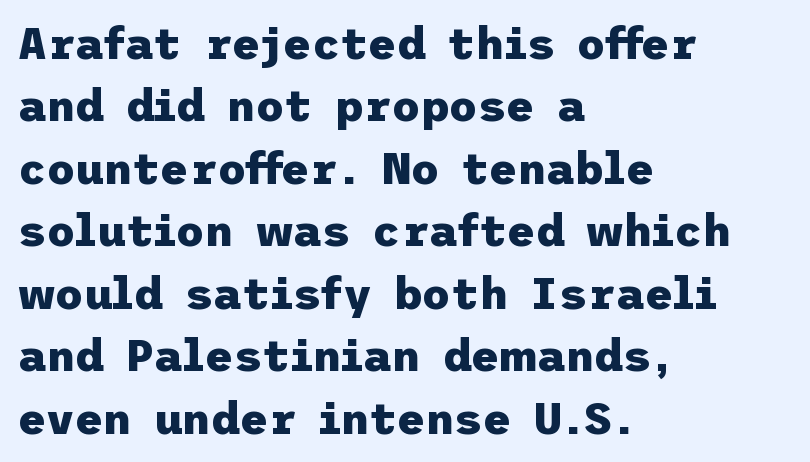
The image shows 44 px heavy sans-serif type, upright; set left-aligned, normal line spacing (1.42x), normal letter spacing, not underlined; low stroke contrast and a medium x-height.
